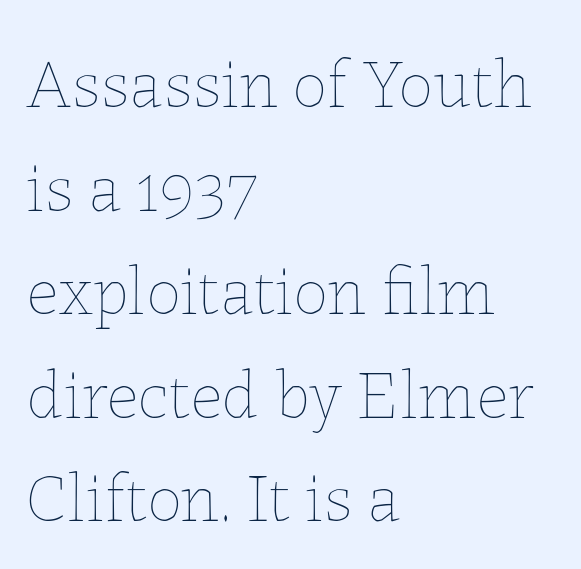
Q: Is the text bold? A: No.
Q: Is the text italic (slanted)? A: No, it is upright.
Q: Is the text underlined? A: No.
Q: How is the paragraph aligned? A: Left-aligned.
Q: Is the spacing between letters normal or unusually wide? A: Normal.
Q: Is the spacing between lines tight, normal or loose? A: Normal.
Q: Width (condensed, normal, or wide)? A: Normal.
Q: Stroke contrast? A: Low.
Q: x-height? A: Medium.
Q: Monospaced? A: No.
